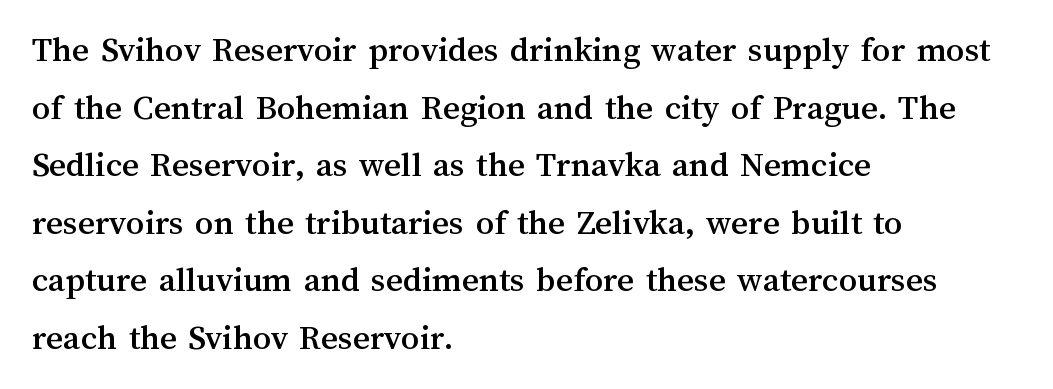
Descender tails drop into unmarked territory. In terms of posture, this sample is upright. If you measured baseline to baseline, you'd find a middling distance. You could call the tracking neutral — neither tight nor loose. These lines stack with their left ends in a neat column. This sample has the flowing, uneven cadence of proportional lettering.
